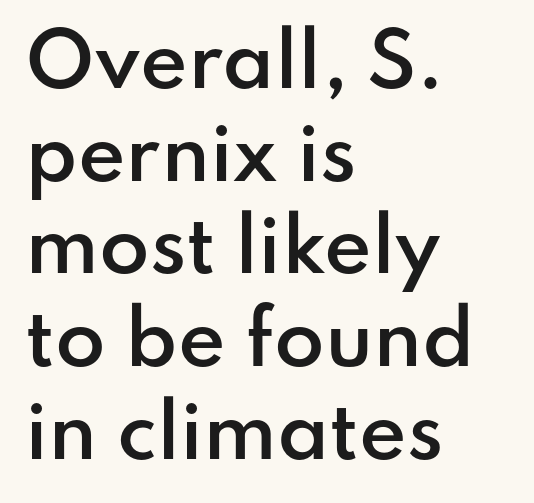
The image shows 73 px semibold sans-serif type, upright; set left-aligned, normal line spacing (1.27x), normal letter spacing, not underlined; low stroke contrast and a small x-height.
